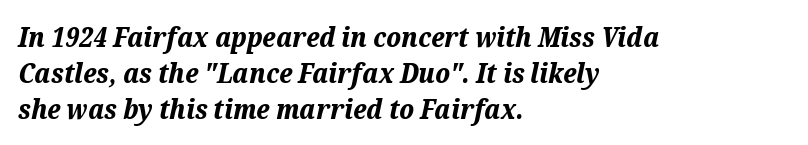
{"italic": "yes", "lean": "right", "slant_degrees": 12, "bold": "yes", "underline": "no", "align": "left", "line_spacing": "normal", "line_spacing_ratio": 1.33, "letter_spacing": "normal", "letter_spacing_em": 0.0, "glyph_px": 27}
